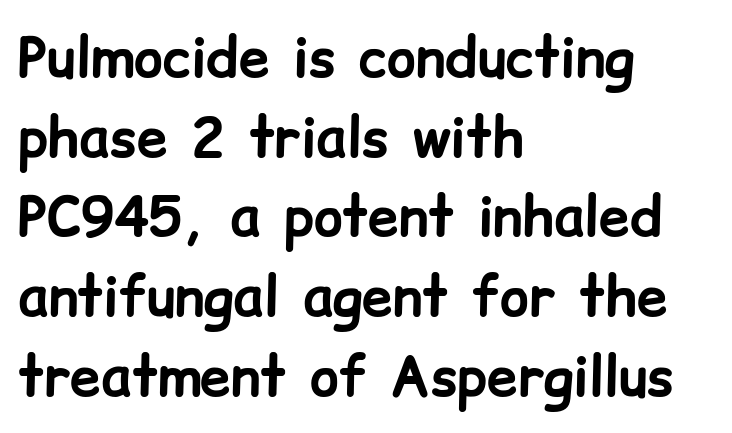
{"serif": "no", "italic": "no", "bold": "yes", "weight": "bold", "width": "normal", "stroke_contrast": "low", "x_height": "medium", "monospaced": "no", "underline": "no", "align": "left", "line_spacing": "normal", "line_spacing_ratio": 1.45, "letter_spacing": "normal", "letter_spacing_em": 0.0, "glyph_px": 55}
